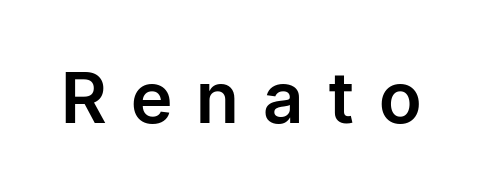
{"serif": "no", "italic": "no", "width": "normal", "stroke_contrast": "low", "x_height": "medium", "monospaced": "no", "underline": "no", "letter_spacing": "wide", "letter_spacing_em": 0.37, "glyph_px": 71}
